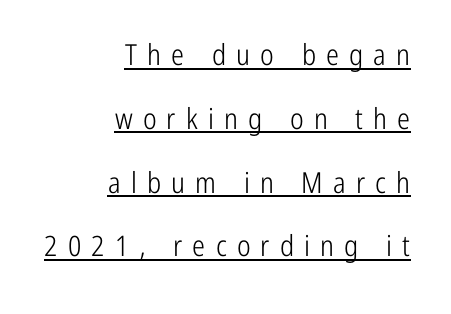
{"serif": "no", "italic": "no", "bold": "no", "weight": "light", "width": "condensed", "stroke_contrast": "low", "x_height": "medium", "monospaced": "no", "underline": "yes", "align": "right", "line_spacing": "loose", "line_spacing_ratio": 2.2, "letter_spacing": "wide", "letter_spacing_em": 0.35, "glyph_px": 29}
